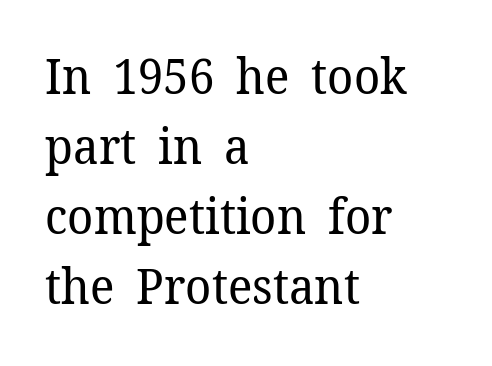
{"serif": "yes", "italic": "no", "bold": "no", "weight": "regular", "width": "normal", "stroke_contrast": "low", "x_height": "medium", "monospaced": "no", "underline": "no", "align": "left", "line_spacing": "normal", "line_spacing_ratio": 1.43, "letter_spacing": "normal", "letter_spacing_em": 0.0, "glyph_px": 49}
